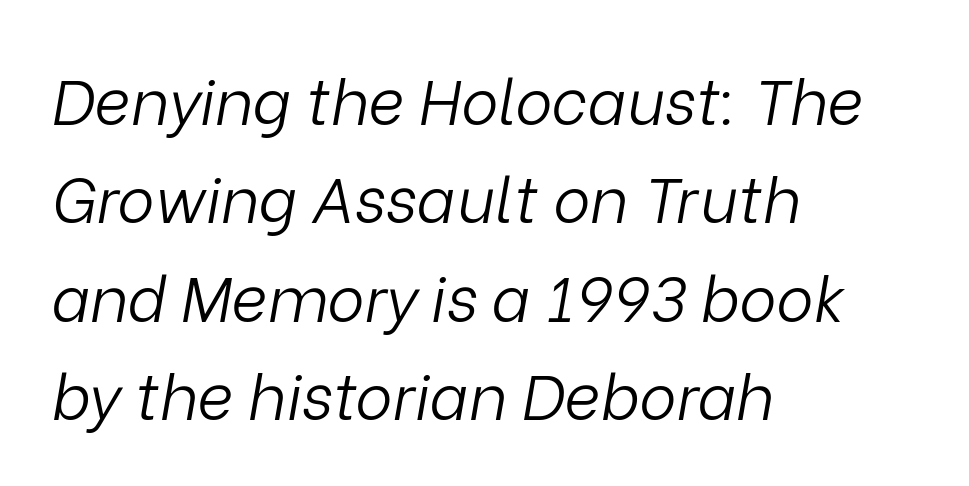
The whole block is typeset with a tilt. Reading down the block, your eye returns to a fixed left position each line. Nobody drew a line under any word here. Is the stroke heavy? The answer is a plain regular-or-lighter. Rows of type keep a routine distance in the vertical direction.
